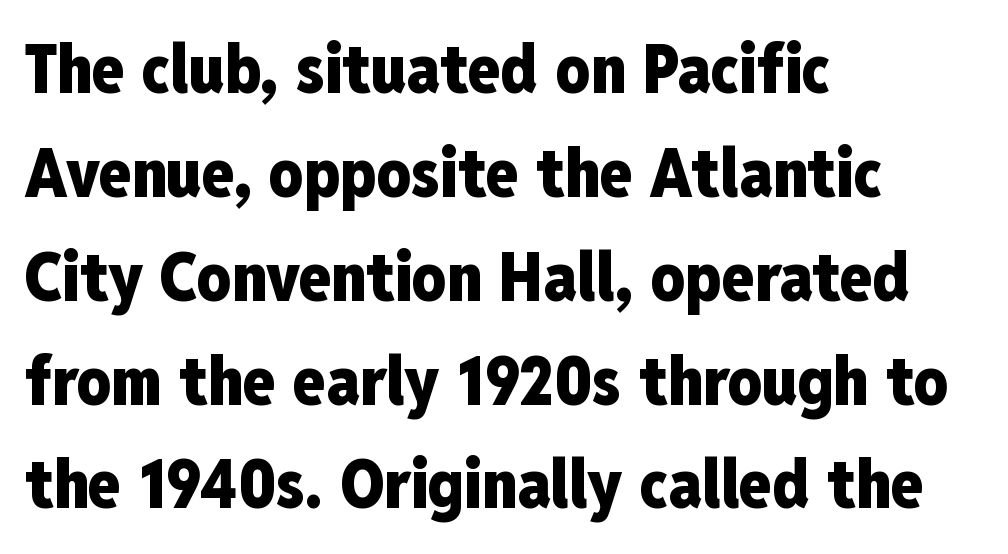
Q: Is the text bold? A: Yes.
Q: Is the text italic (slanted)? A: No, it is upright.
Q: Is the typeface a serif or a sans-serif typeface? A: Sans-serif.
Q: Is the text underlined? A: No.
Q: How is the paragraph aligned? A: Left-aligned.
Q: Is the spacing between letters normal or unusually wide? A: Normal.
Q: Is the spacing between lines tight, normal or loose? A: Normal.
Q: Width (condensed, normal, or wide)? A: Condensed.
Q: Stroke contrast? A: Low.
Q: x-height? A: Medium.
Q: Monospaced? A: No.
